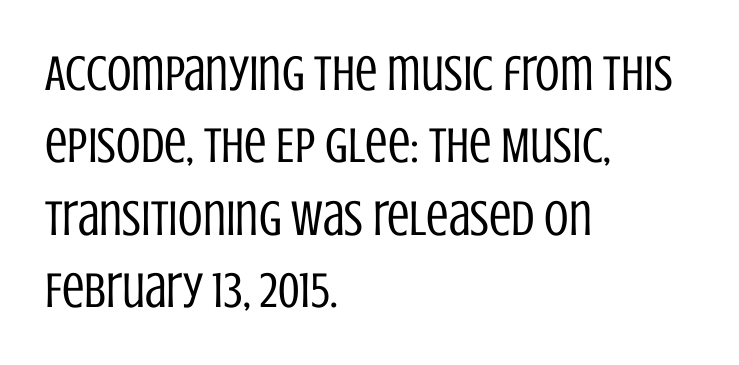
The image shows 50 px regular-weight, condensed sans-serif type, upright; set left-aligned, normal line spacing (1.45x), normal letter spacing, not underlined; low stroke contrast and a large x-height.
